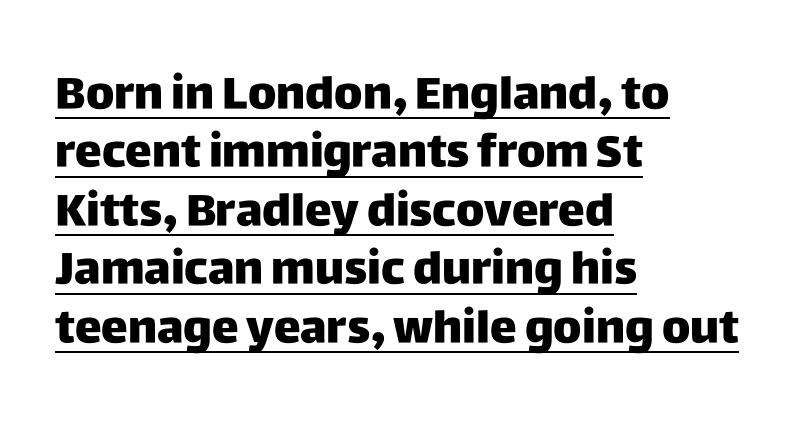
Students, note that the glyphs here touch the page at normal intervals. In CSS terms this would be text-align: left. Each letter keeps its own natural width here, so spacing adapts to shape. Notice how the stems are strictly vertical — no italics here. A typesetter would call this leading conventional body-copy spacing.
